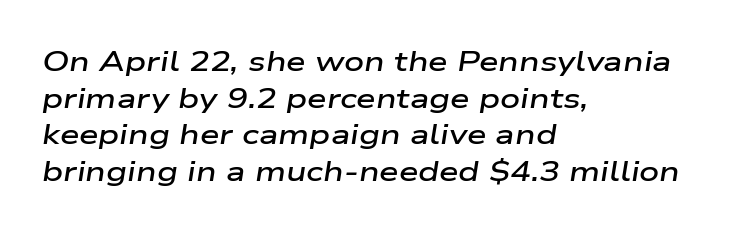
{"italic": "yes", "lean": "right", "slant_degrees": 9, "bold": "semi", "weight": "semibold", "width": "wide", "stroke_contrast": "low", "x_height": "medium", "monospaced": "no", "underline": "no", "align": "left", "line_spacing": "normal", "line_spacing_ratio": 1.31, "letter_spacing": "normal", "letter_spacing_em": 0.0, "glyph_px": 28}
